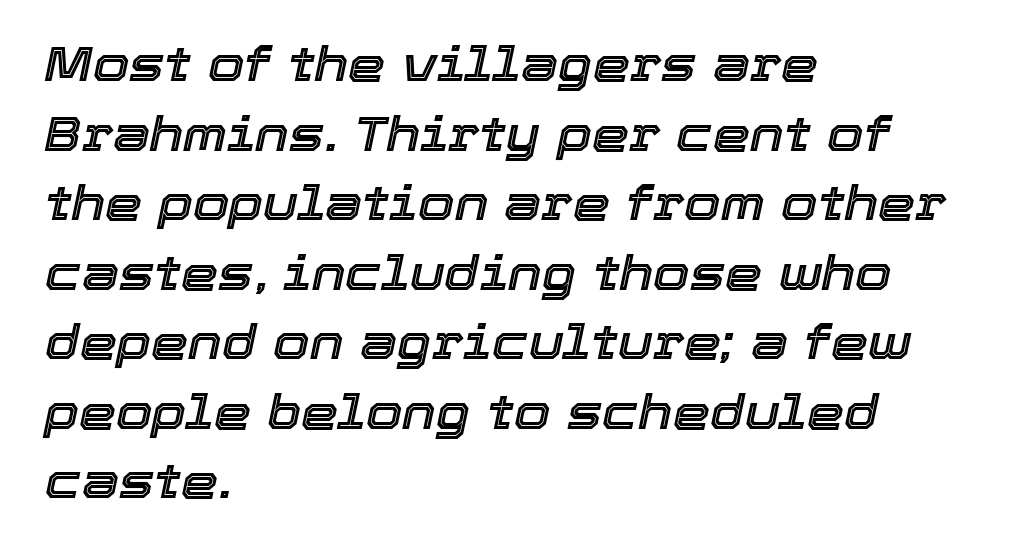
Bare-footed words on every line. If you measured baseline to baseline, you'd find a middling distance. These lines are set flush left with a ragged right edge. Each letter keeps its own natural width here, so spacing adapts to shape.
